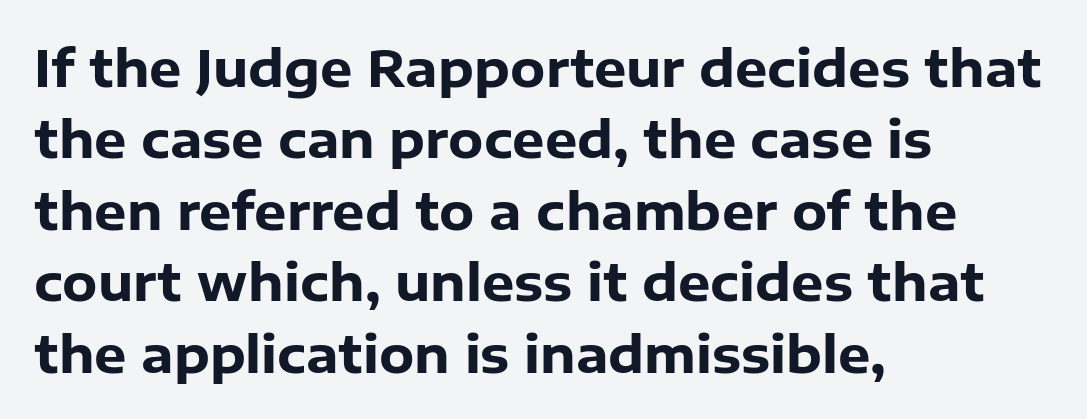
Q: Is the text bold? A: Yes.
Q: Is the text italic (slanted)? A: No, it is upright.
Q: Is the typeface a serif or a sans-serif typeface? A: Sans-serif.
Q: Is the text underlined? A: No.
Q: How is the paragraph aligned? A: Left-aligned.
Q: Is the spacing between letters normal or unusually wide? A: Normal.
Q: Is the spacing between lines tight, normal or loose? A: Normal.
Q: Width (condensed, normal, or wide)? A: Normal.
Q: Stroke contrast? A: Low.
Q: x-height? A: Medium.
Q: Monospaced? A: No.
